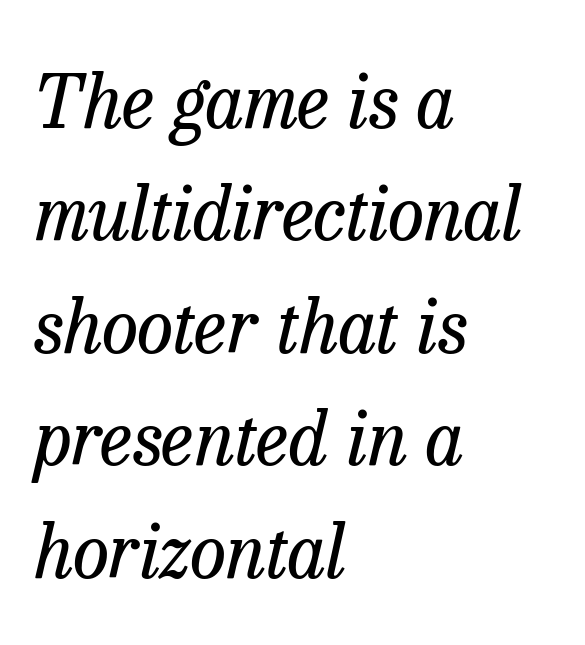
{"serif": "yes", "italic": "yes", "lean": "right", "slant_degrees": 13, "bold": "no", "weight": "regular", "width": "normal", "stroke_contrast": "low", "x_height": "medium", "monospaced": "no", "underline": "no", "align": "left", "line_spacing": "normal", "line_spacing_ratio": 1.52, "letter_spacing": "normal", "letter_spacing_em": 0.0, "glyph_px": 74}
